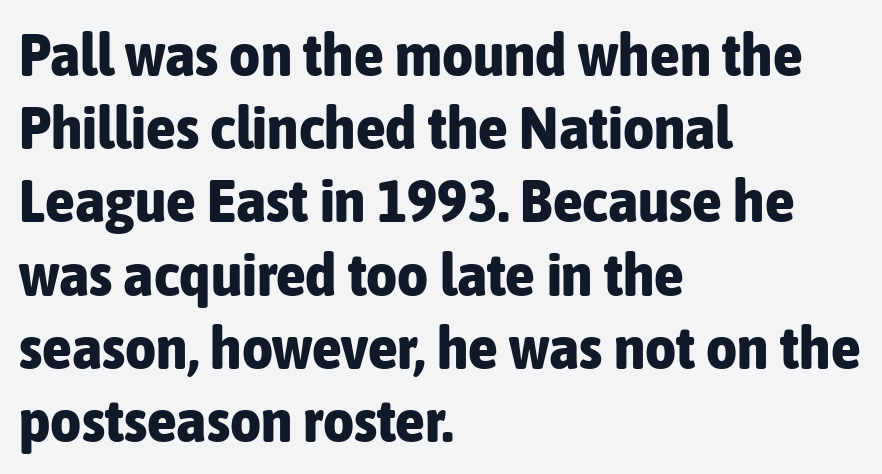
{"serif": "no", "italic": "no", "bold": "yes", "weight": "bold", "width": "condensed", "stroke_contrast": "low", "x_height": "medium", "monospaced": "no", "underline": "no", "align": "left", "line_spacing_ratio": 1.22, "letter_spacing": "normal", "letter_spacing_em": 0.0, "glyph_px": 60}
